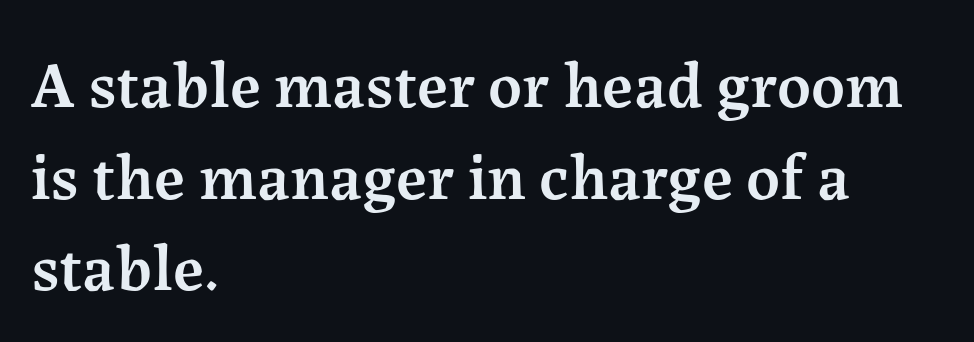
The image shows 66 px semibold serif type, upright; set left-aligned, normal line spacing (1.39x), normal letter spacing, not underlined; medium stroke contrast and a medium x-height.
